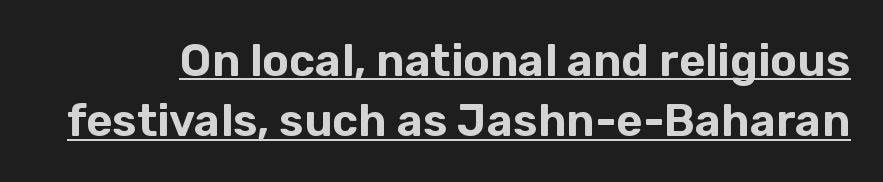
The image shows 45 px sans-serif type, upright; set normal line spacing (1.34x), normal letter spacing, underlined; low stroke contrast and a medium x-height.
